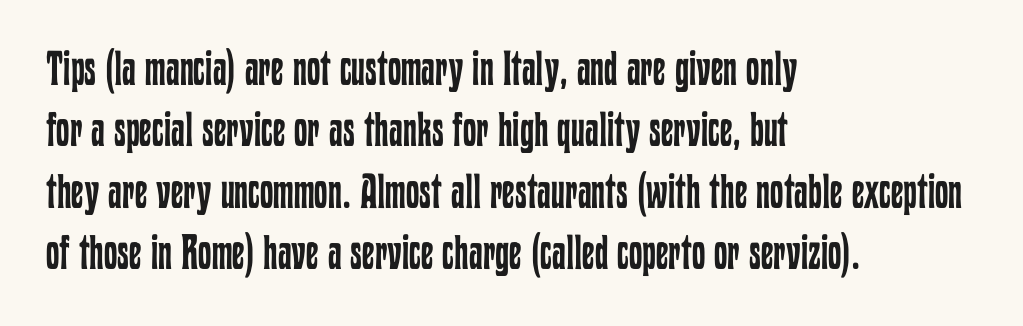
{"italic": "no", "bold": "no", "weight": "regular", "width": "condensed", "stroke_contrast": "low", "x_height": "medium", "monospaced": "no", "underline": "no", "align": "left", "line_spacing": "normal", "line_spacing_ratio": 1.28, "letter_spacing": "normal", "letter_spacing_em": 0.0, "glyph_px": 48}
